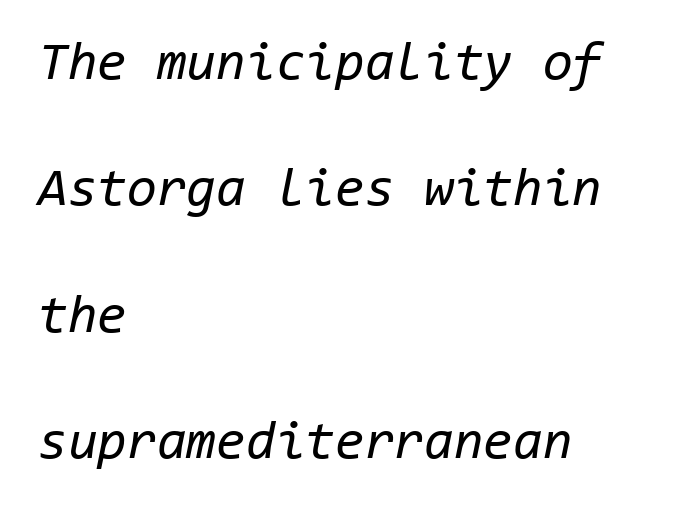
Q: Is the text bold? A: No.
Q: Is the text italic (slanted)? A: Yes, it leans right by about 11 degrees.
Q: Is the text underlined? A: No.
Q: How is the paragraph aligned? A: Left-aligned.
Q: Is the spacing between letters normal or unusually wide? A: Normal.
Q: Is the spacing between lines tight, normal or loose? A: Loose.
Q: Width (condensed, normal, or wide)? A: Normal.
Q: Stroke contrast? A: Low.
Q: x-height? A: Medium.
Q: Monospaced? A: Yes.
